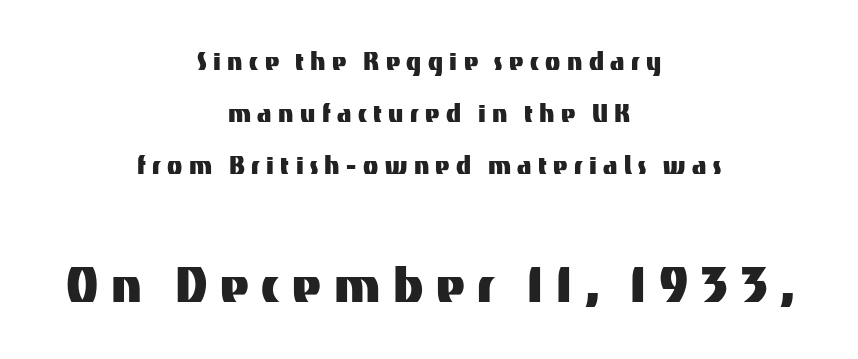
Q: Is the text italic (slanted)? A: No, it is upright.
Q: Is the typeface a serif or a sans-serif typeface? A: Sans-serif.
Q: Is the text underlined? A: No.
Q: How is the paragraph aligned? A: Centered.
Q: Is the spacing between letters normal or unusually wide? A: Unusually wide.
Q: Is the spacing between lines tight, normal or loose? A: Normal.
Q: Which block of text is set in a larger size, the first (top) or the second (bottom)? A: The second (bottom) one.
Q: Width (condensed, normal, or wide)? A: Normal.
Q: Stroke contrast? A: Medium.
Q: x-height? A: Medium.
Q: Monospaced? A: No.
